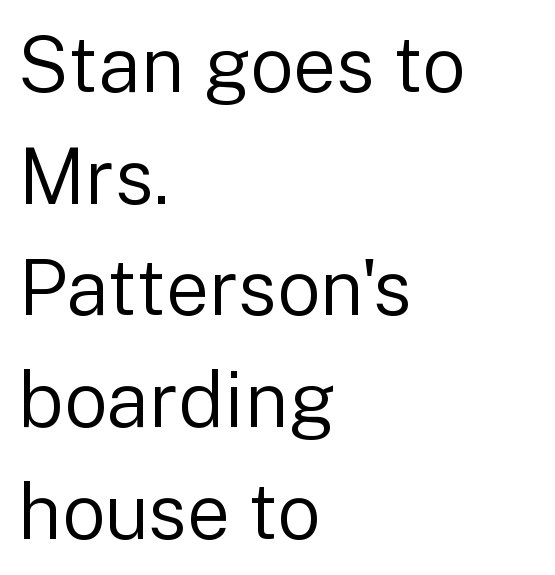
Unlike italic type, these characters show no tilt at all. Here the glyphs are tracked normally, forming tight word shapes. Is this a heavy cut? Hardly; it is regular or lighter. You could not count columns in this text — the font is proportionally spaced. This rendering uses left alignment, leaving the right contour irregular.
